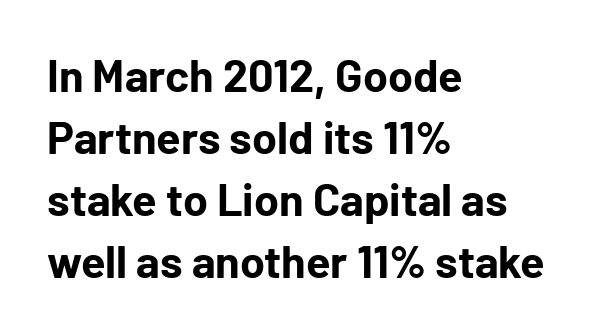
Q: Is the text bold? A: Yes.
Q: Is the text italic (slanted)? A: No, it is upright.
Q: Is the typeface a serif or a sans-serif typeface? A: Sans-serif.
Q: Is the text underlined? A: No.
Q: How is the paragraph aligned? A: Left-aligned.
Q: Is the spacing between letters normal or unusually wide? A: Normal.
Q: Is the spacing between lines tight, normal or loose? A: Normal.
Q: Width (condensed, normal, or wide)? A: Normal.
Q: Stroke contrast? A: Low.
Q: x-height? A: Medium.
Q: Monospaced? A: No.
